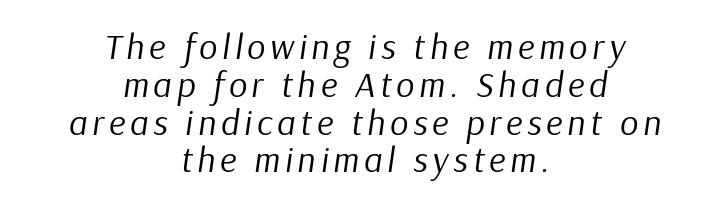
Tall strokes in this sample are angled rather than plumb. The weight would be labelled regular, book, light, or lighter still. Underlining? Definitely not there. The leading is snug, giving the passage a crowded texture. A typesetter would call this proportional, since set widths differ per character.
